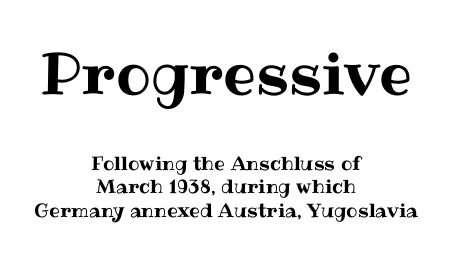
The image shows 58 px text type, upright; set centered, line spacing 1.22x, normal letter spacing, not underlined; the first (top) block is 3.05x larger; medium stroke contrast and a medium x-height.
